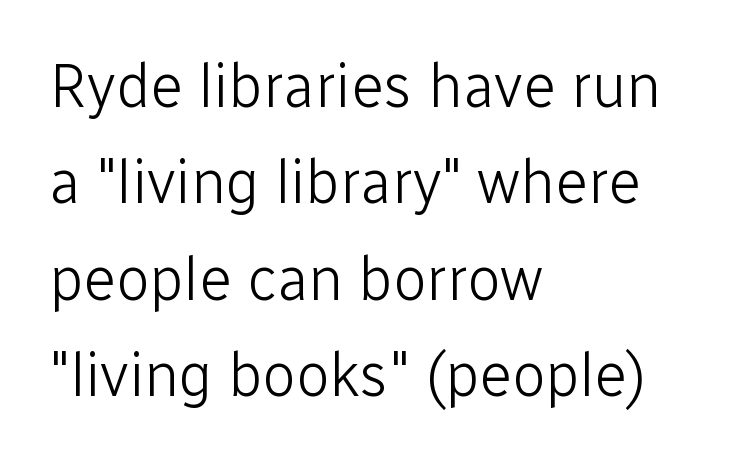
{"serif": "no", "italic": "no", "bold": "no", "weight": "light", "width": "normal", "stroke_contrast": "low", "x_height": "medium", "monospaced": "no", "underline": "no", "align": "left", "line_spacing": "normal", "line_spacing_ratio": 1.58, "letter_spacing": "normal", "letter_spacing_em": 0.0, "glyph_px": 61}
